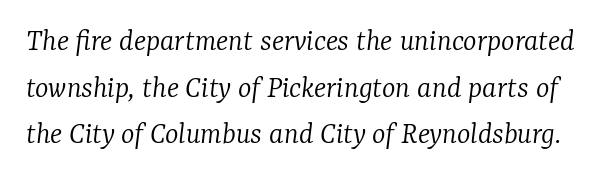
The letters advance in unequal steps, a hallmark of proportional type. Serifs: yes, visible at the terminals of the letterforms. You can tell it's italic because the verticals aren't actually vertical. Does extra space separate the letters? No, they use regular spacing. A clean baseline with only descenders dipping below it. The line-height multiplier appears to be the usual default.
